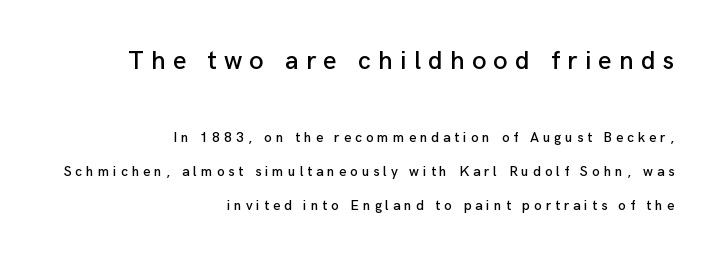
Q: Is the text italic (slanted)? A: No, it is upright.
Q: Is the text underlined? A: No.
Q: How is the paragraph aligned? A: Right-aligned.
Q: Is the spacing between letters normal or unusually wide? A: Unusually wide.
Q: Is the spacing between lines tight, normal or loose? A: Loose.
Q: Which block of text is set in a larger size, the first (top) or the second (bottom)? A: The first (top) one.
